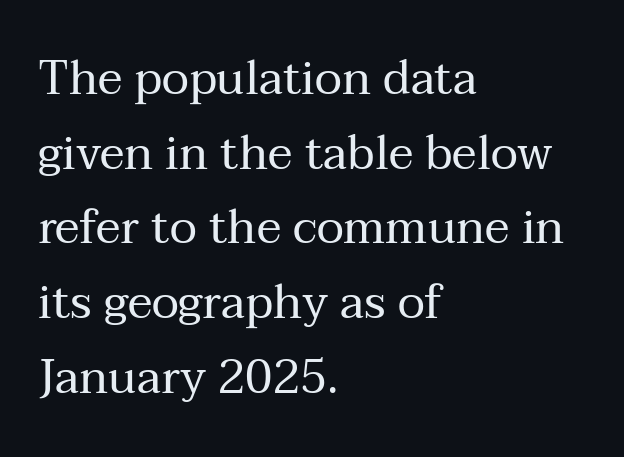
Q: Is the text bold? A: No.
Q: Is the text italic (slanted)? A: No, it is upright.
Q: Is the typeface a serif or a sans-serif typeface? A: Serif.
Q: Is the text underlined? A: No.
Q: How is the paragraph aligned? A: Left-aligned.
Q: Is the spacing between letters normal or unusually wide? A: Normal.
Q: Is the spacing between lines tight, normal or loose? A: Normal.
Q: Width (condensed, normal, or wide)? A: Normal.
Q: Stroke contrast? A: Medium.
Q: x-height? A: Medium.
Q: Monospaced? A: No.
